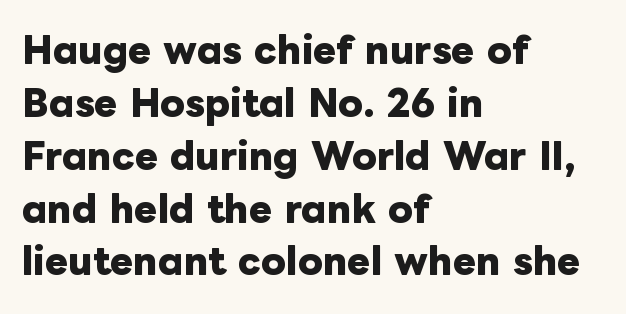
Q: Is the text bold? A: Yes.
Q: Is the text italic (slanted)? A: No, it is upright.
Q: Is the text underlined? A: No.
Q: How is the paragraph aligned? A: Left-aligned.
Q: Is the spacing between letters normal or unusually wide? A: Normal.
Q: Is the spacing between lines tight, normal or loose? A: Normal.
Q: Width (condensed, normal, or wide)? A: Normal.
Q: Stroke contrast? A: Low.
Q: x-height? A: Medium.
Q: Monospaced? A: No.
